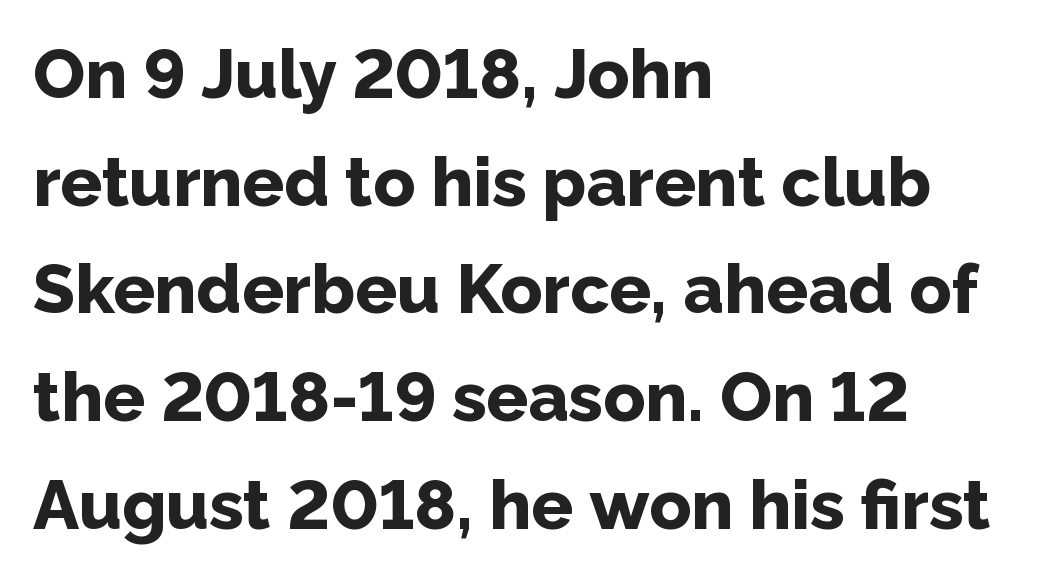
Every stem runs plumb, perpendicular to the baseline. Thick stems and heavy bowls — unmistakably bold. This block has exactly the height ordinary leading produces. How are the letters spaced? Ordinarily, with no added tracking.
